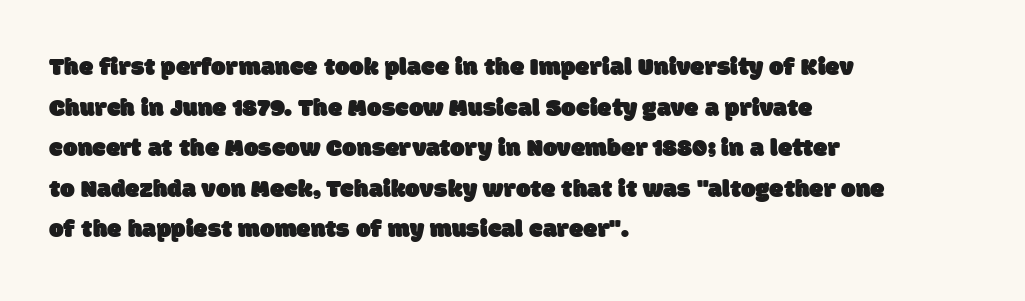
{"underline": "no", "align": "left", "line_spacing": "normal", "line_spacing_ratio": 1.56, "letter_spacing": "normal", "letter_spacing_em": 0.0, "glyph_px": 26}
